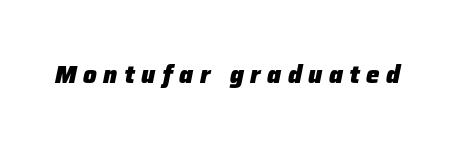
As a designer I'd log this as weight 700, bold. Short note: letters widely spaced. Plain, unruled lines of type. The rendering applies a slant to the glyphs.
